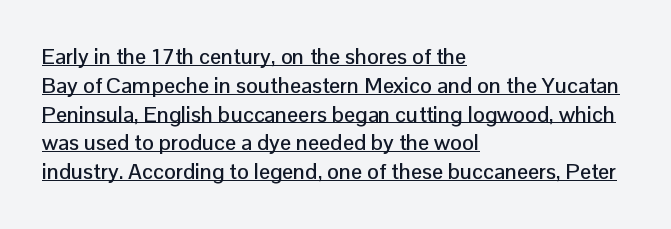
Beneath each row of characters lies a ruled line. Does the copy run flush right? No — it runs flush left. A typesetter would call this leading conventional body-copy spacing. No extra tracking has been applied to these lines. The axis of the letterforms is exactly vertical.
